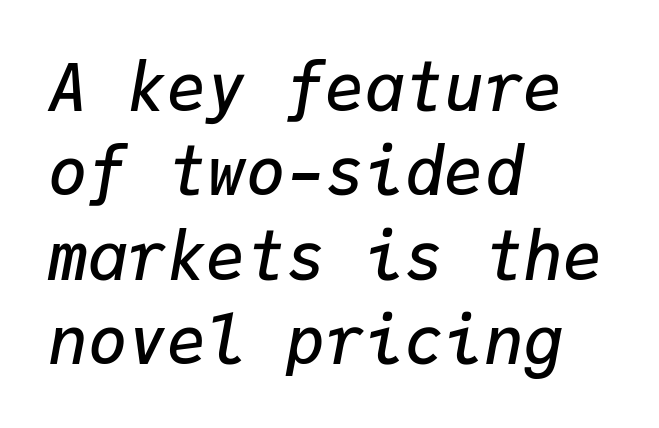
The image shows 66 px semibold type, italic (leaning right), monospaced; set left-aligned, normal line spacing (1.28x), normal letter spacing, not underlined; low stroke contrast and a medium x-height.
